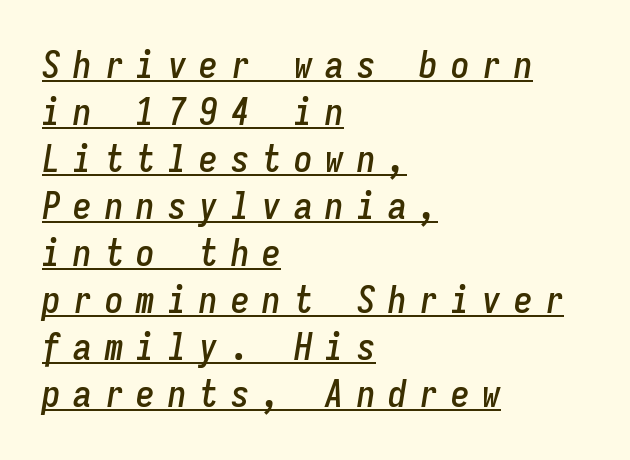
Q: Is the text italic (slanted)? A: Yes, it leans right by about 9 degrees.
Q: Is the text underlined? A: Yes.
Q: How is the paragraph aligned? A: Left-aligned.
Q: Is the spacing between letters normal or unusually wide? A: Unusually wide.
Q: Is the spacing between lines tight, normal or loose? A: Normal.
Q: Width (condensed, normal, or wide)? A: Condensed.
Q: Stroke contrast? A: Low.
Q: x-height? A: Medium.
Q: Monospaced? A: Yes.
